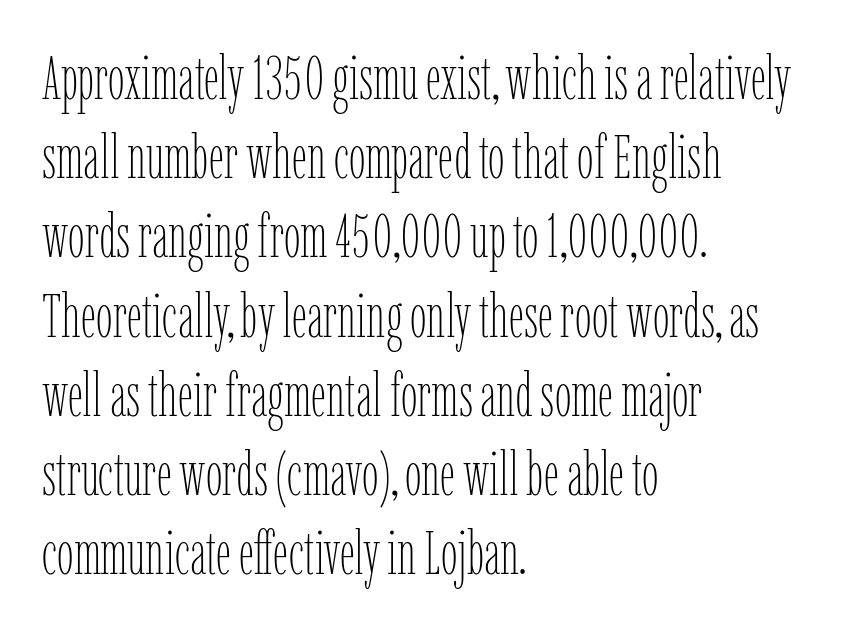
Q: Is the text bold? A: No.
Q: Is the text italic (slanted)? A: No, it is upright.
Q: Is the text underlined? A: No.
Q: How is the paragraph aligned? A: Left-aligned.
Q: Is the spacing between letters normal or unusually wide? A: Normal.
Q: Is the spacing between lines tight, normal or loose? A: Normal.
Q: Width (condensed, normal, or wide)? A: Condensed.
Q: Stroke contrast? A: Low.
Q: x-height? A: Medium.
Q: Monospaced? A: No.
